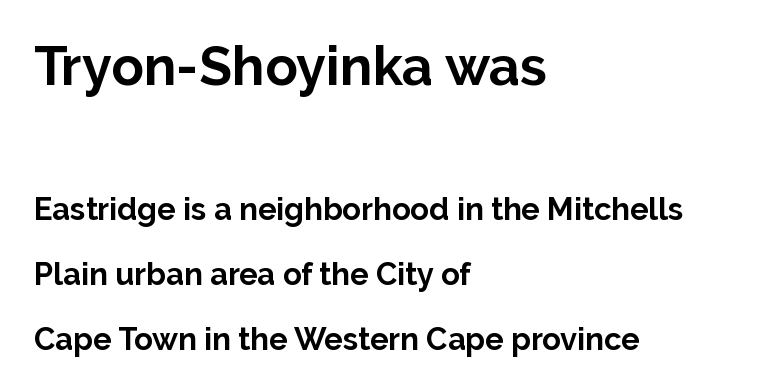
Type style note: lacks serifs. The designer dialed line spacing up above the default. Spacing between characters is what you'd get straight out of the box. Unmarked baselines from the first word to the last. Do the letters lean? They stand straight.
